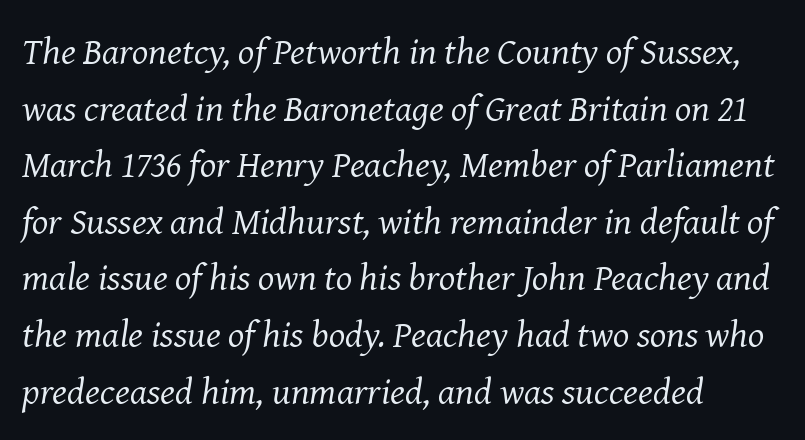
{"serif": "yes", "italic": "yes", "lean": "right", "slant_degrees": 8, "bold": "no", "weight": "regular", "width": "normal", "stroke_contrast": "medium", "x_height": "medium", "monospaced": "no", "underline": "no", "align": "left", "line_spacing": "normal", "line_spacing_ratio": 1.49, "letter_spacing": "normal", "letter_spacing_em": 0.0, "glyph_px": 38}
